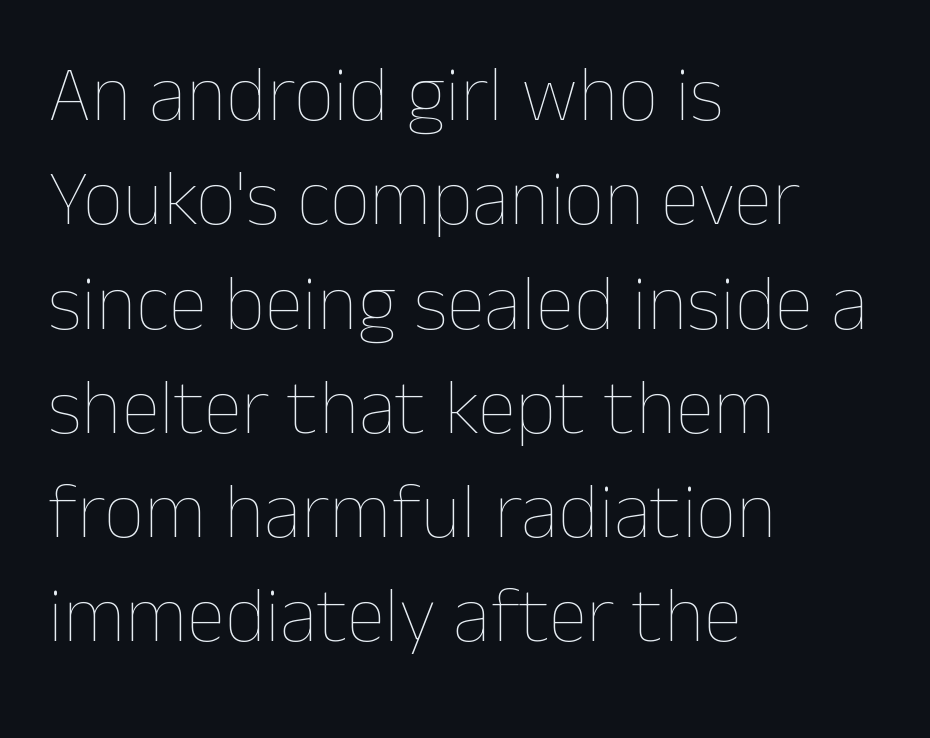
Q: Is the text bold? A: No.
Q: Is the text italic (slanted)? A: No, it is upright.
Q: Is the text underlined? A: No.
Q: How is the paragraph aligned? A: Left-aligned.
Q: Is the spacing between letters normal or unusually wide? A: Normal.
Q: Is the spacing between lines tight, normal or loose? A: Normal.
Q: Width (condensed, normal, or wide)? A: Normal.
Q: Stroke contrast? A: Low.
Q: x-height? A: Medium.
Q: Monospaced? A: No.
